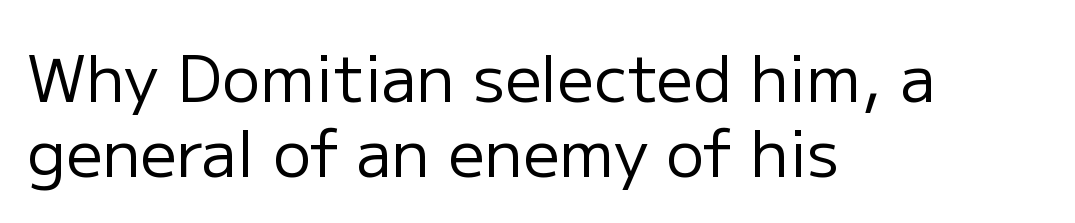
Grotesque or geometric, the face here clearly has no serifs. These lines are set flush left with a ragged right edge. You could not count columns in this text — the font is proportionally spaced. Posture: vertical.
